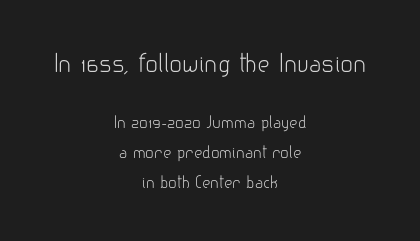
The paragraph shown floats in the horizontal middle. Notice how the stems are strictly vertical — no italics here. The zone under the glyphs is completely vacant. No extra ink here — the face is not bold. If you squint, the top block still reads clearly — it's the larger of the two.
